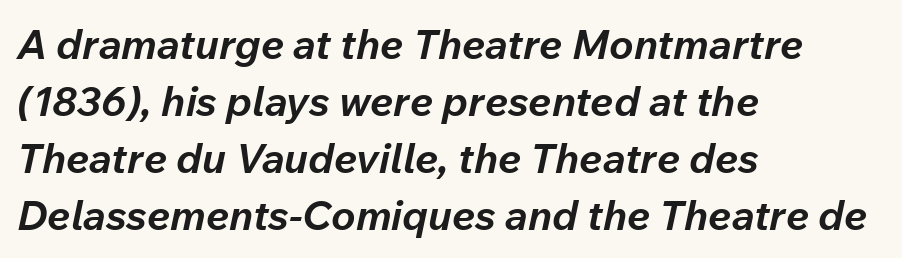
Think of a printed novel: that variable character pitch is what you see here. The paragraph shown leans on its left margin. No extra tracking has been applied to these lines. Descenders are the only things crossing below the line. The rendering uses a moderate line-height, typical for paragraphs.
